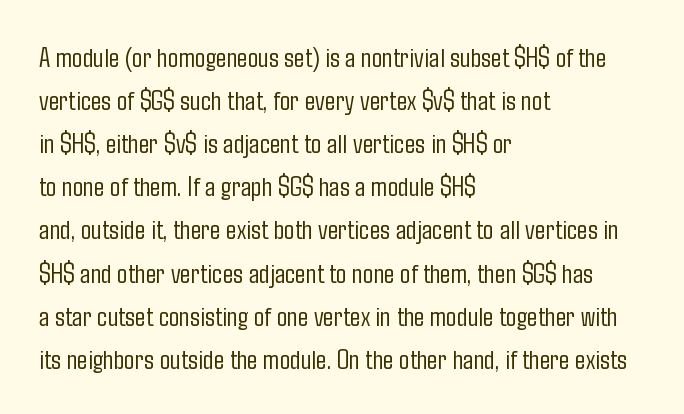
The rows are spaced the way most documents space them. The words here are not underlined. Each letter's strokes conclude bluntly, with no projecting serifs. Quick note: not italic, upright. The lines are quadded left.
